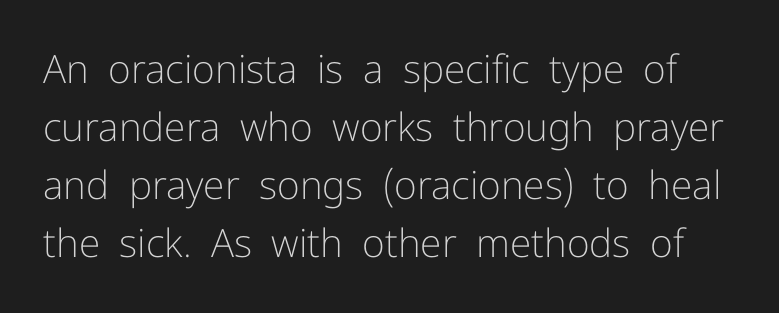
The image shows 39 px light sans-serif type, upright; set normal line spacing (1.49x), normal letter spacing, not underlined; low stroke contrast and a medium x-height.
